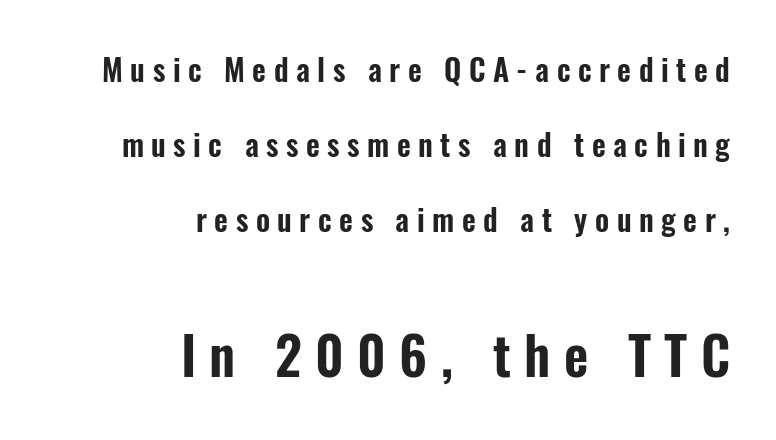
Letter spacing: wide. These lines are composed in type without serifs. Each letter keeps its own natural width here, so spacing adapts to shape. A flush-right, rag-left setting is used for this passage. Honestly, there is no underline to notice here at all.
